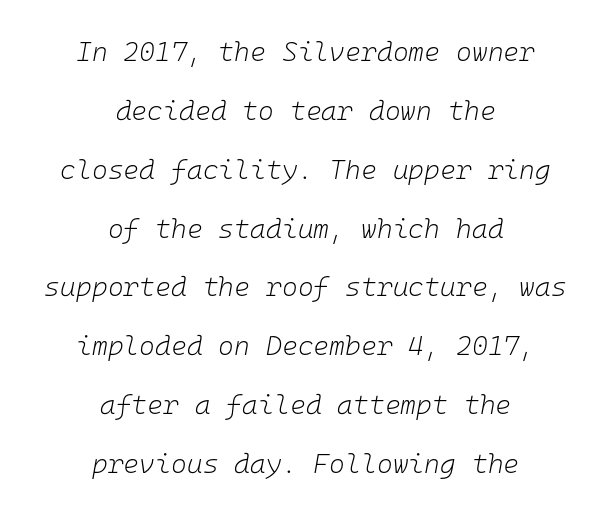
Q: Is the text bold? A: No.
Q: Is the text italic (slanted)? A: Yes, it leans right by about 10 degrees.
Q: Is the text underlined? A: No.
Q: How is the paragraph aligned? A: Centered.
Q: Is the spacing between letters normal or unusually wide? A: Normal.
Q: Is the spacing between lines tight, normal or loose? A: Loose.
